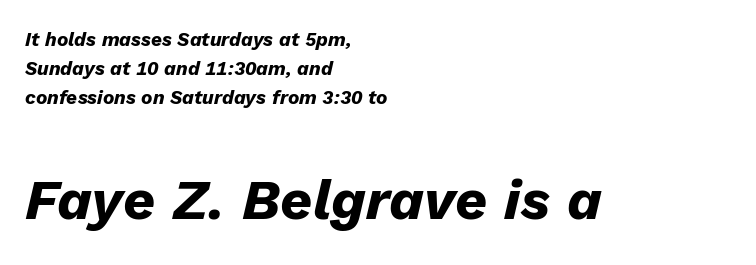
The image shows 56 px heavy type, italic (leaning right); set left-aligned, normal line spacing (1.53x), normal letter spacing, not underlined; the second (bottom) block is 2.95x larger; low stroke contrast and a medium x-height.
